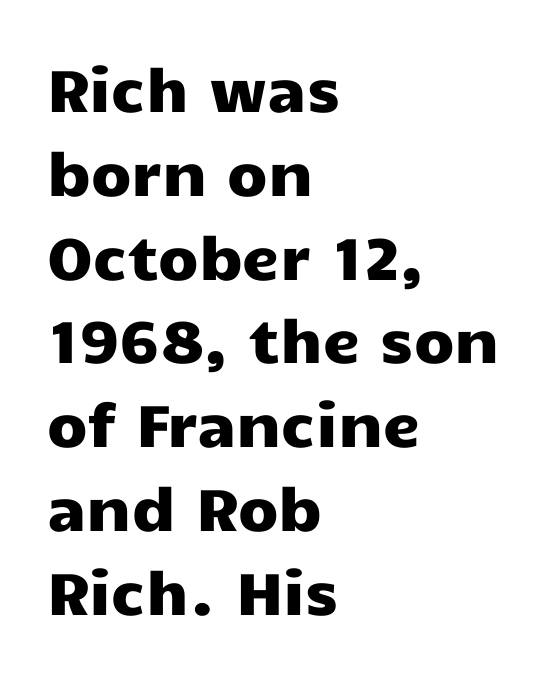
Q: Is the text italic (slanted)? A: No, it is upright.
Q: Is the typeface a serif or a sans-serif typeface? A: Sans-serif.
Q: Is the text underlined? A: No.
Q: How is the paragraph aligned? A: Left-aligned.
Q: Is the spacing between letters normal or unusually wide? A: Normal.
Q: Is the spacing between lines tight, normal or loose? A: Normal.
Q: Width (condensed, normal, or wide)? A: Wide.
Q: Stroke contrast? A: Low.
Q: x-height? A: Medium.
Q: Monospaced? A: No.
